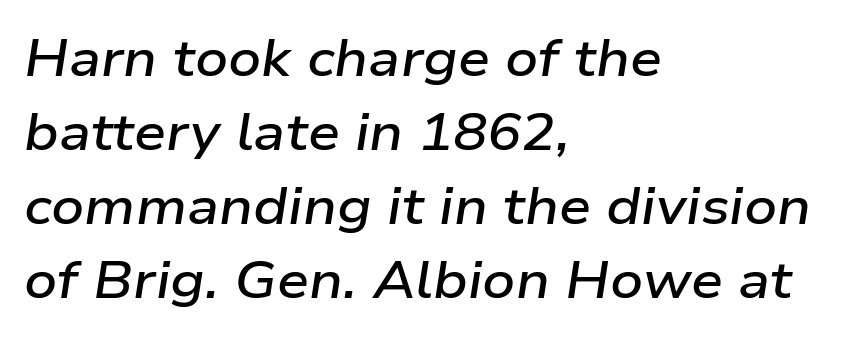
Tall strokes in this sample are angled rather than plumb. Note the varied advance widths — an 'i' is clearly narrower than an 'm'. These lines sit exactly where default settings would place them. No extra tracking has been applied to these lines. Does the weight exceed regular? Yes, but only to semibold.
